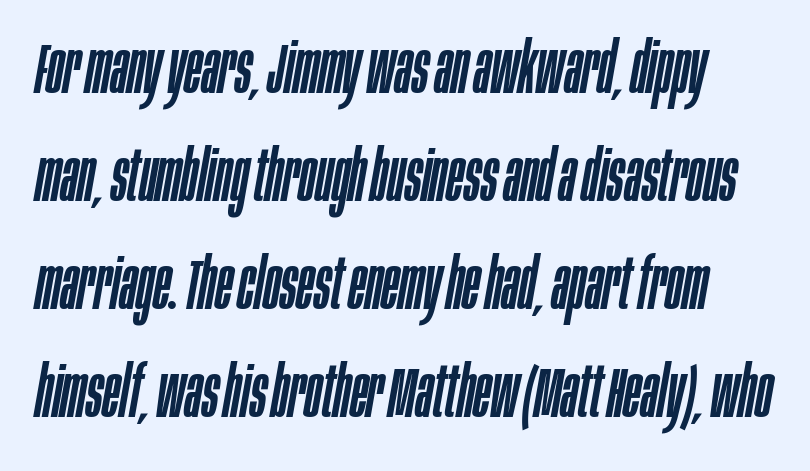
The image shows 71 px condensed type, italic (leaning right); set normal line spacing (1.52x), normal letter spacing, not underlined; low stroke contrast and a large x-height.
